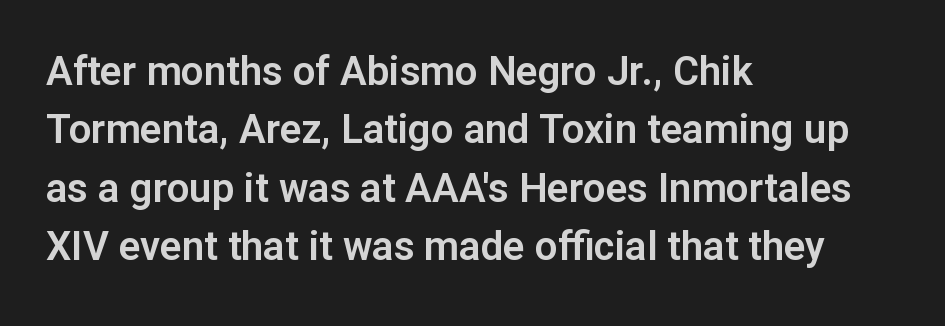
The image shows 40 px sans-serif type, upright; set left-aligned, normal line spacing (1.46x), normal letter spacing, not underlined; low stroke contrast and a medium x-height.
